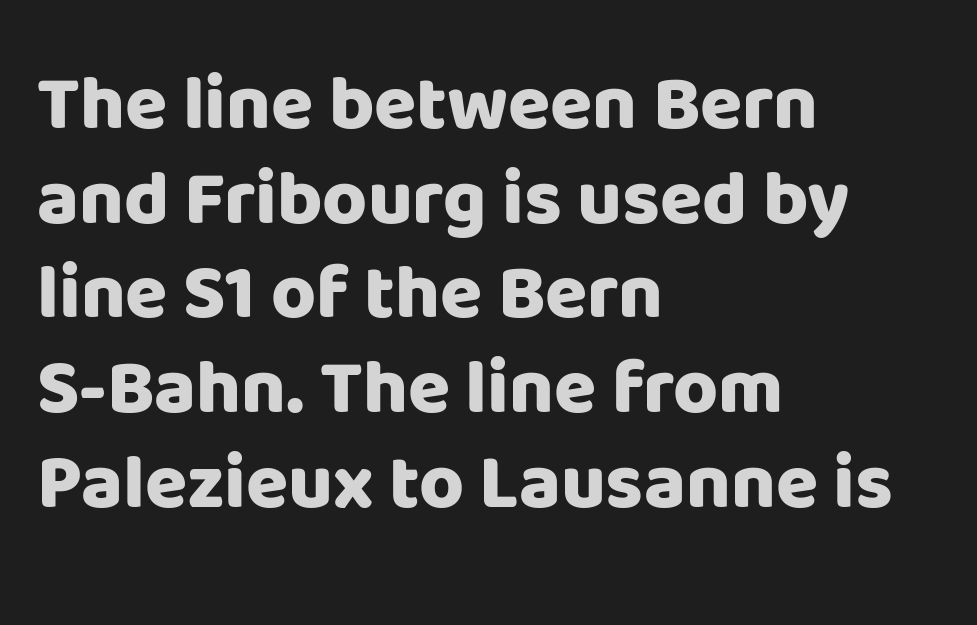
Note: no serifs on the glyphs. Students, note that the glyphs here touch the page at normal intervals. Summary of weight: heavy, a full bold. This sample is left-justified, so line endings fall wherever the words run out. This is roman type, the default non-slanted kind. Underlining? Definitely not there.
